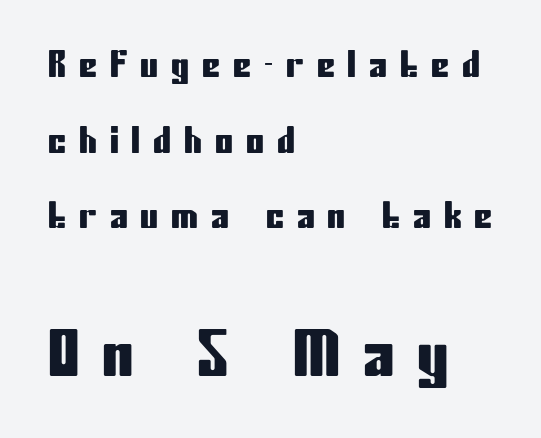
Q: Is the text italic (slanted)? A: No, it is upright.
Q: Is the typeface a serif or a sans-serif typeface? A: Sans-serif.
Q: Is the text underlined? A: No.
Q: How is the paragraph aligned? A: Left-aligned.
Q: Is the spacing between letters normal or unusually wide? A: Unusually wide.
Q: Is the spacing between lines tight, normal or loose? A: Loose.
Q: Which block of text is set in a larger size, the first (top) or the second (bottom)? A: The second (bottom) one.
Q: Width (condensed, normal, or wide)? A: Condensed.
Q: Stroke contrast? A: Low.
Q: x-height? A: Medium.
Q: Monospaced? A: No.
